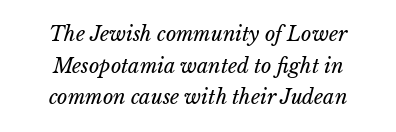
{"bold": "no", "underline": "no", "align": "center", "line_spacing": "normal", "line_spacing_ratio": 1.58, "letter_spacing": "normal", "letter_spacing_em": 0.0, "glyph_px": 20}
